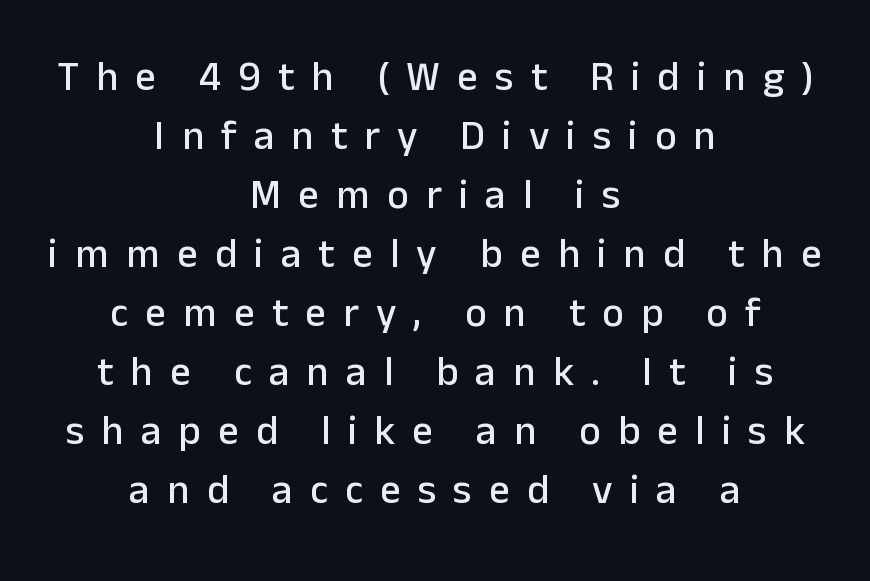
{"serif": "no", "italic": "no", "width": "normal", "stroke_contrast": "low", "x_height": "medium", "monospaced": "no", "underline": "no", "align": "center", "line_spacing": "normal", "line_spacing_ratio": 1.44, "letter_spacing": "wide", "letter_spacing_em": 0.42, "glyph_px": 41}
